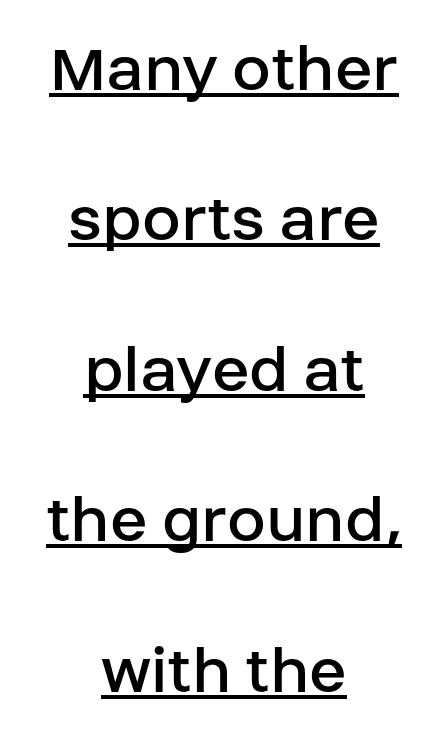
The image shows 70 px regular-weight sans-serif type, upright; set centered, loose line spacing (2.15x), normal letter spacing, underlined; low stroke contrast and a large x-height.
